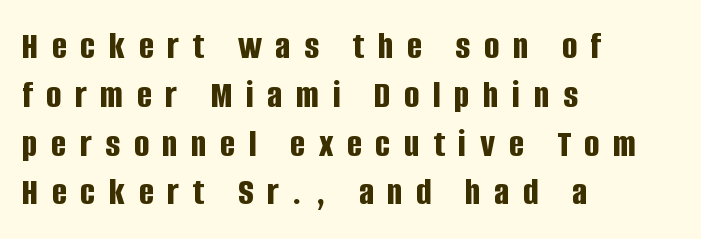
The image shows 40 px bold, condensed sans-serif type, upright; set left-aligned, line spacing 1.22x, unusually wide letter spacing (+0.34 em), not underlined; low stroke contrast and a large x-height.
